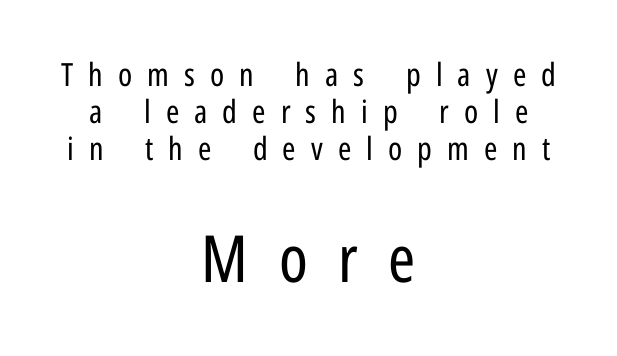
The image shows 65 px regular-weight, condensed sans-serif type, upright; set centered, line spacing 1.16x, unusually wide letter spacing (+0.47 em), not underlined; the second (bottom) block is 2.03x larger; low stroke contrast and a medium x-height.
